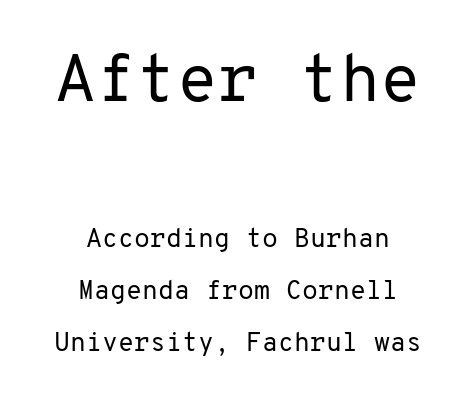
{"serif": "no", "italic": "no", "bold": "no", "weight": "regular", "width": "normal", "stroke_contrast": "low", "x_height": "medium", "monospaced": "yes", "underline": "no", "align": "center", "line_spacing": "loose", "line_spacing_ratio": 2.0, "letter_spacing": "normal", "letter_spacing_em": 0.0, "larger_block": "first", "size_ratio": 2.54, "glyph_px": 66}
